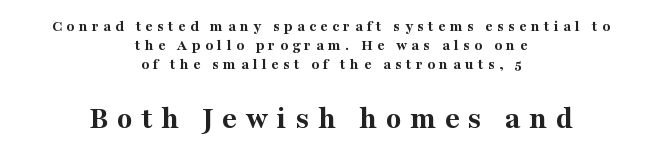
The emphasis by scale lands on block number two, below. Underlining? Definitely not there. Looks like regular typesetting: each glyph gets only the width it needs. Does the lettering tilt? It doesn't — this is upright.
